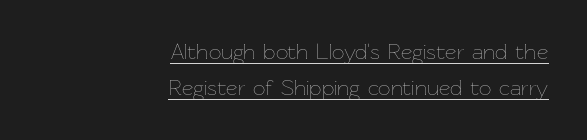
The specimen reads as upright at a glance. The paragraph has a hard right edge and a soft left edge. Looks like someone drew a line under every word here. These lines sit exactly where default settings would place them.
